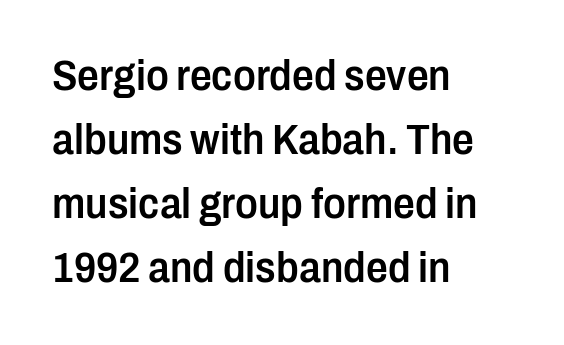
Style check: upright. Honestly, the row spacing looks completely unremarkable. Line beginnings align vertically; line endings do not. Students, note that the glyphs here touch the page at normal intervals. The face used here is a semibold: visibly heavier than regular, lighter than bold.
